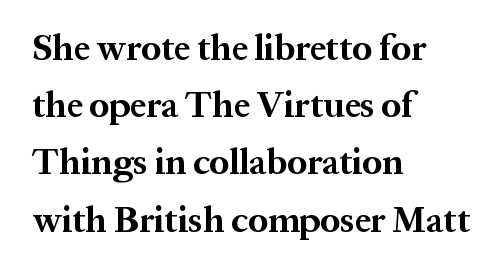
Q: Is the text bold? A: Yes.
Q: Is the text italic (slanted)? A: No, it is upright.
Q: Is the typeface a serif or a sans-serif typeface? A: Serif.
Q: Is the text underlined? A: No.
Q: How is the paragraph aligned? A: Left-aligned.
Q: Is the spacing between letters normal or unusually wide? A: Normal.
Q: Is the spacing between lines tight, normal or loose? A: Normal.
Q: Width (condensed, normal, or wide)? A: Normal.
Q: Stroke contrast? A: Medium.
Q: x-height? A: Medium.
Q: Monospaced? A: No.
